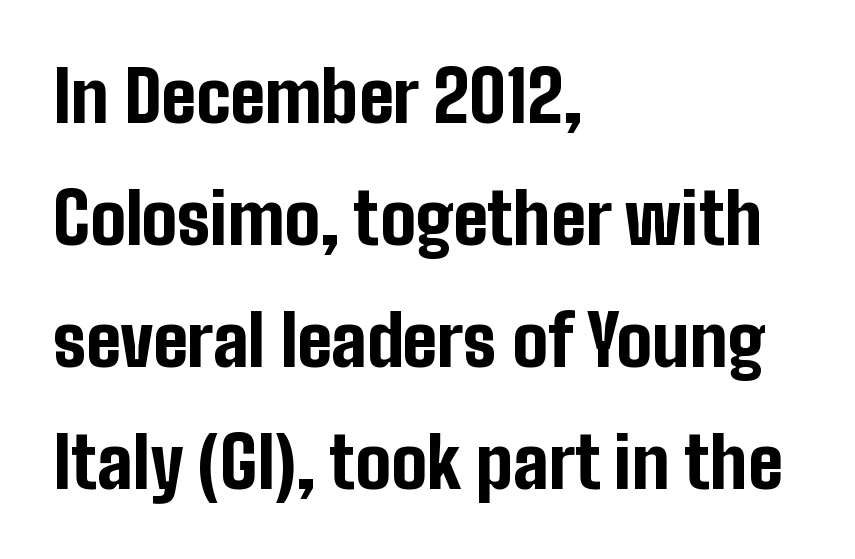
The image shows 71 px bold, condensed sans-serif type, upright; set left-aligned, line spacing 1.72x, normal letter spacing, not underlined; low stroke contrast and a medium x-height.
